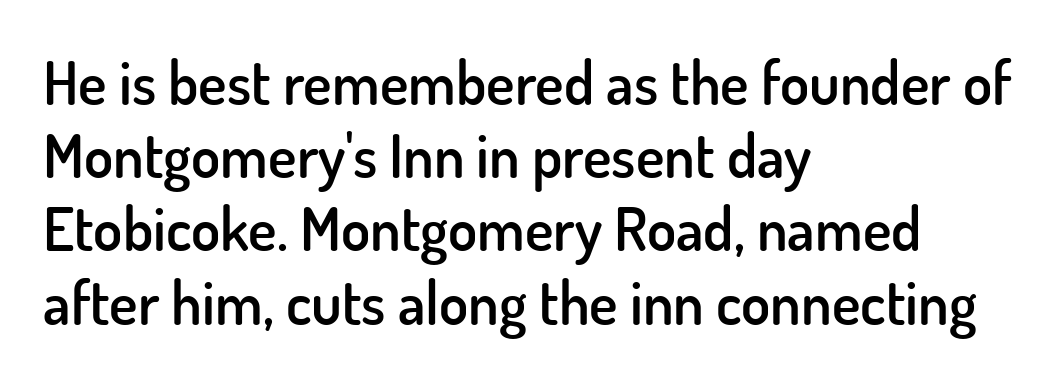
Q: Is the text bold? A: Semi-bold.
Q: Is the text italic (slanted)? A: No, it is upright.
Q: Is the typeface a serif or a sans-serif typeface? A: Sans-serif.
Q: Is the text underlined? A: No.
Q: How is the paragraph aligned? A: Left-aligned.
Q: Is the spacing between letters normal or unusually wide? A: Normal.
Q: Width (condensed, normal, or wide)? A: Normal.
Q: Stroke contrast? A: Low.
Q: x-height? A: Small.
Q: Monospaced? A: No.
